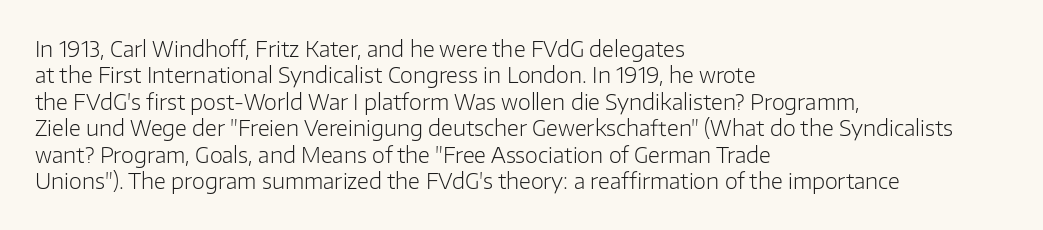
The image shows 21 px text type, upright; set left-aligned, normal line spacing (1.26x), normal letter spacing, not underlined.
